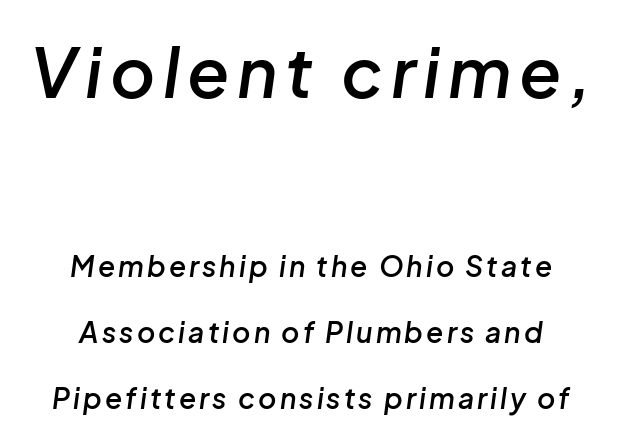
{"italic": "yes", "lean": "right", "slant_degrees": 8, "bold": "semi", "weight": "semibold", "width": "normal", "stroke_contrast": "low", "x_height": "medium", "monospaced": "no", "underline": "no", "line_spacing": "loose", "line_spacing_ratio": 2.37, "larger_block": "first", "size_ratio": 2.46, "glyph_px": 69}
